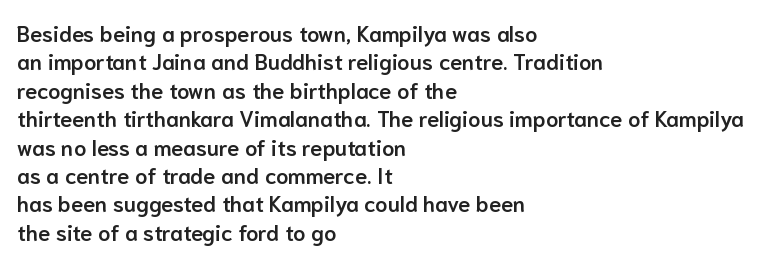
Tall strokes in this sample are plumb rather than angled. Caption: multi-line text, flush left, ragged right. Underline: absent. No extra tracking has been applied to these lines. The passage shown stacks its lines at a standard gap.
